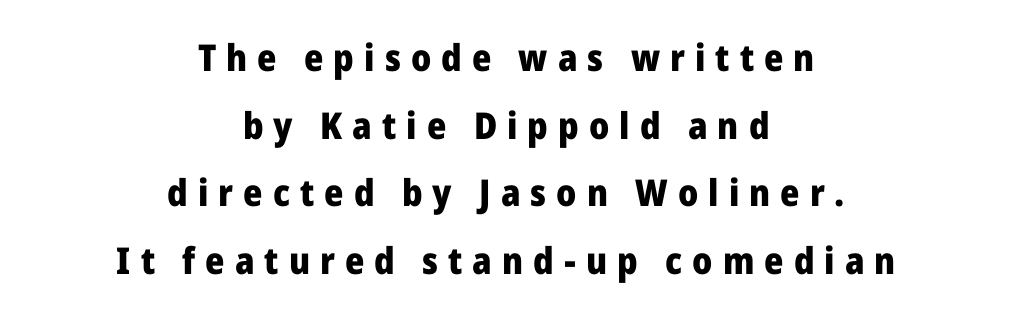
Q: Is the text bold? A: Yes.
Q: Is the text italic (slanted)? A: No, it is upright.
Q: Is the typeface a serif or a sans-serif typeface? A: Sans-serif.
Q: Is the text underlined? A: No.
Q: How is the paragraph aligned? A: Centered.
Q: Is the spacing between letters normal or unusually wide? A: Unusually wide.
Q: Width (condensed, normal, or wide)? A: Normal.
Q: Stroke contrast? A: Low.
Q: x-height? A: Medium.
Q: Monospaced? A: No.
